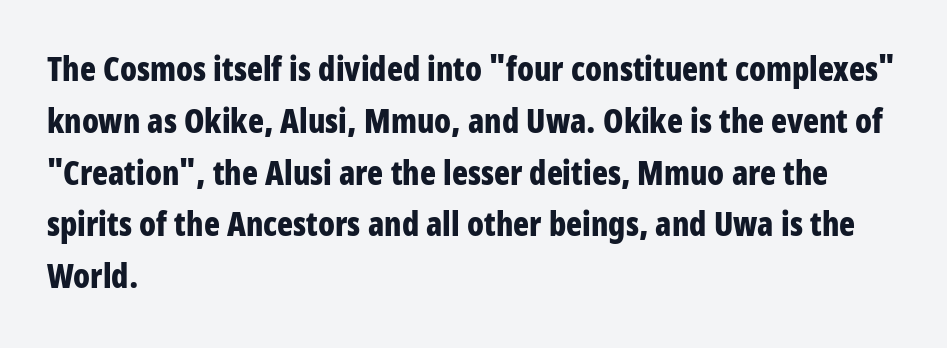
The image shows 33 px bold, condensed sans-serif type, upright; set left-aligned, normal line spacing (1.57x), normal letter spacing, not underlined; low stroke contrast and a large x-height.
